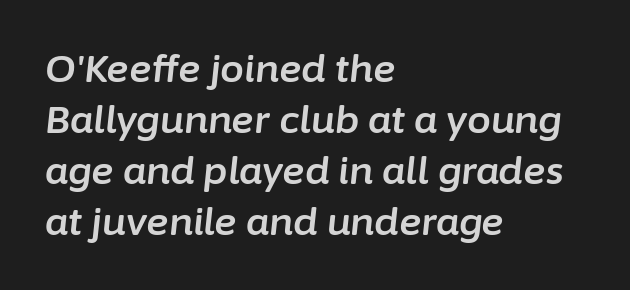
{"italic": "yes", "lean": "right", "slant_degrees": 6, "width": "normal", "stroke_contrast": "low", "x_height": "medium", "monospaced": "no", "underline": "no", "align": "left", "line_spacing": "normal", "line_spacing_ratio": 1.34, "letter_spacing": "normal", "letter_spacing_em": 0.0, "glyph_px": 38}
